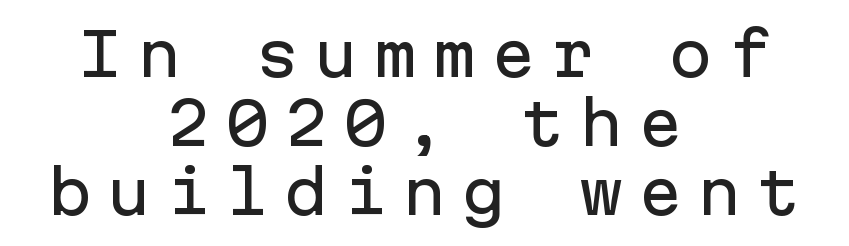
Q: Is the text italic (slanted)? A: No, it is upright.
Q: Is the typeface a serif or a sans-serif typeface? A: Sans-serif.
Q: Is the text underlined? A: No.
Q: How is the paragraph aligned? A: Centered.
Q: Is the spacing between letters normal or unusually wide? A: Unusually wide.
Q: Width (condensed, normal, or wide)? A: Normal.
Q: Stroke contrast? A: Low.
Q: x-height? A: Medium.
Q: Monospaced? A: Yes.
